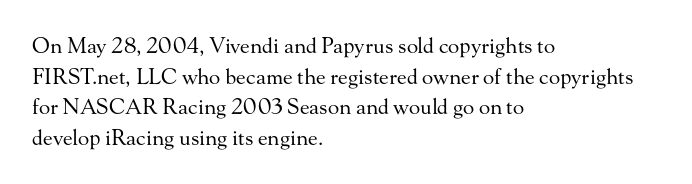
The strip under each line holds only bare page. The lines in this sample share a left origin and differ only in where they stop. The block of text has a typical density, with ordinary space between rows. A typesetter would call this zero additional tracking. Each stroke keeps to a modest, everyday thickness or less. Style check: upright.
